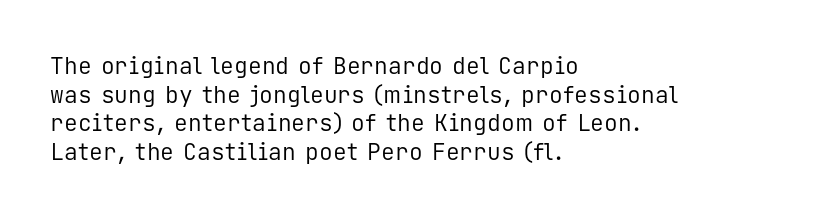
Q: Is the text bold? A: No.
Q: Is the text italic (slanted)? A: No, it is upright.
Q: Is the text underlined? A: No.
Q: How is the paragraph aligned? A: Left-aligned.
Q: Is the spacing between letters normal or unusually wide? A: Normal.
Q: Is the spacing between lines tight, normal or loose? A: Normal.
